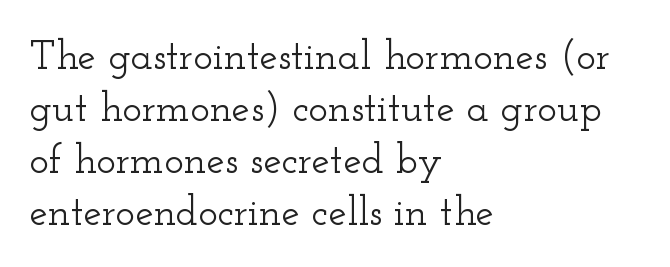
The horizontal fit of the characters is conventional and even. The leading is moderate, giving the passage an even texture. No italicization has been applied; the sample stays upright. Stroke terminals: seriffed.
